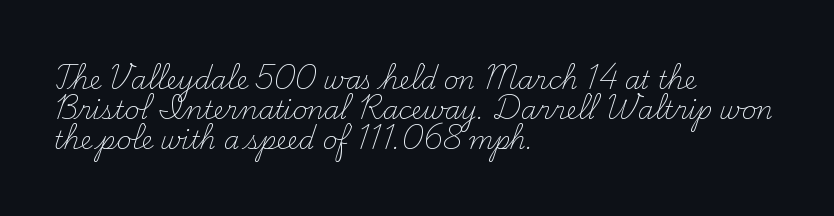
Q: Is the text bold? A: No.
Q: Is the text italic (slanted)? A: Yes.
Q: Is the text underlined? A: No.
Q: How is the paragraph aligned? A: Left-aligned.
Q: Is the spacing between letters normal or unusually wide? A: Normal.
